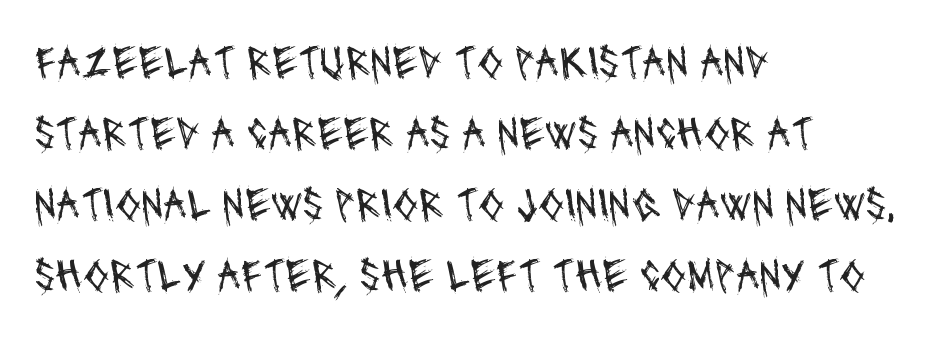
{"serif": "no", "bold": "no", "weight": "regular", "width": "condensed", "stroke_contrast": "medium", "x_height": "large", "monospaced": "no", "underline": "no", "align": "left", "line_spacing": "normal", "line_spacing_ratio": 1.51, "letter_spacing": "normal", "letter_spacing_em": 0.0, "glyph_px": 47}
